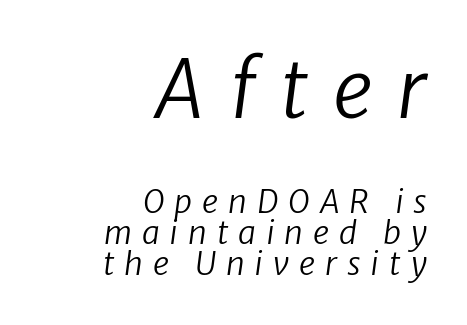
The image shows 79 px regular-weight type, italic (leaning right); set right-aligned, tight line spacing (0.98x), unusually wide letter spacing (+0.31 em), not underlined; the first (top) block is 2.47x larger; low stroke contrast and a medium x-height.
